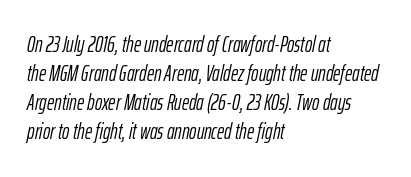
Q: Is the text bold? A: No.
Q: Is the text italic (slanted)? A: Yes, it leans right by about 12 degrees.
Q: Is the text underlined? A: No.
Q: How is the paragraph aligned? A: Left-aligned.
Q: Is the spacing between letters normal or unusually wide? A: Normal.
Q: Is the spacing between lines tight, normal or loose? A: Normal.
